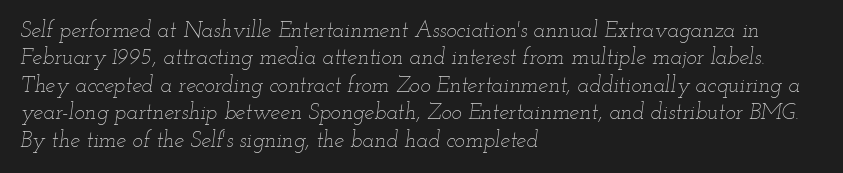
Q: Is the text bold? A: No.
Q: Is the text italic (slanted)? A: Yes, it leans right by about 12 degrees.
Q: Is the text underlined? A: No.
Q: How is the paragraph aligned? A: Left-aligned.
Q: Is the spacing between letters normal or unusually wide? A: Normal.
Q: Is the spacing between lines tight, normal or loose? A: Normal.
